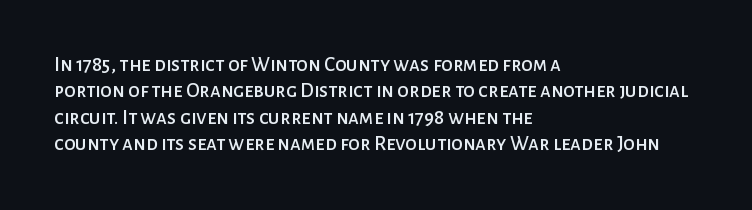
The image shows 21 px text type, upright; set left-aligned, normal line spacing (1.26x), normal letter spacing, not underlined.
